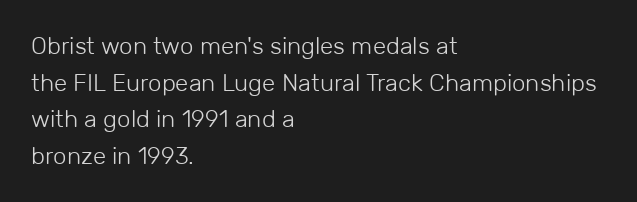
The image shows 24 px text type, upright; set left-aligned, normal line spacing (1.53x), normal letter spacing, not underlined.
